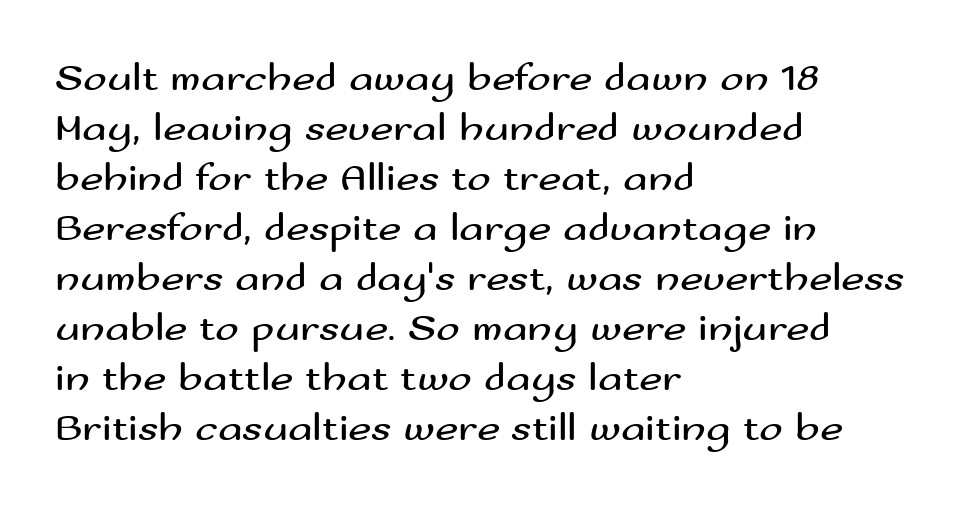
The image shows 40 px regular-weight, wide sans-serif type, upright; set left-aligned, normal line spacing (1.25x), normal letter spacing, not underlined; medium stroke contrast and a small x-height.
